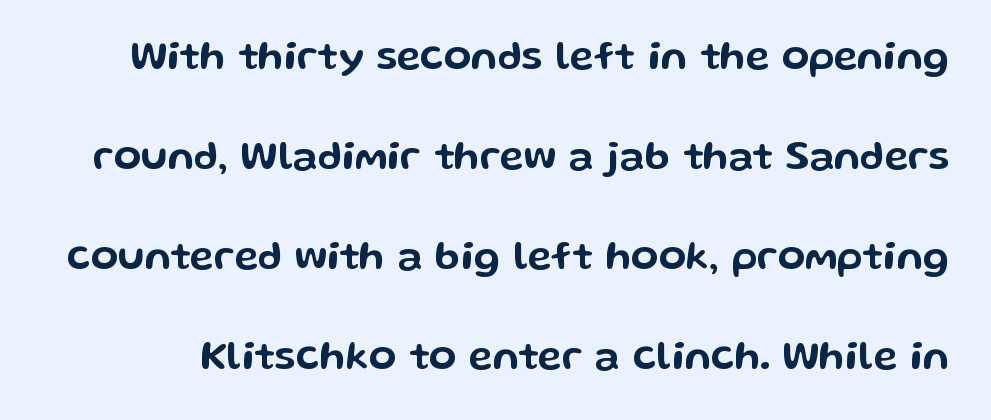
The image shows 40 px wide sans-serif type, upright; set loose line spacing (2.5x), normal letter spacing, not underlined; low stroke contrast and a medium x-height.
